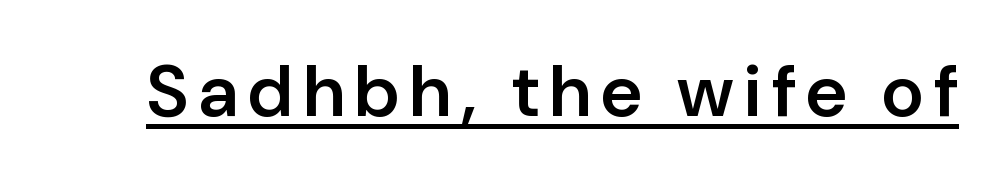
What decoration does the sample have? An underline. Do the characters align in a grid? No, the font is proportional. Every stem runs plumb, perpendicular to the baseline. The passage shown is semibold, sitting just below true bold. Nothing sits at the stroke ends, so this counts as sans-serif.
